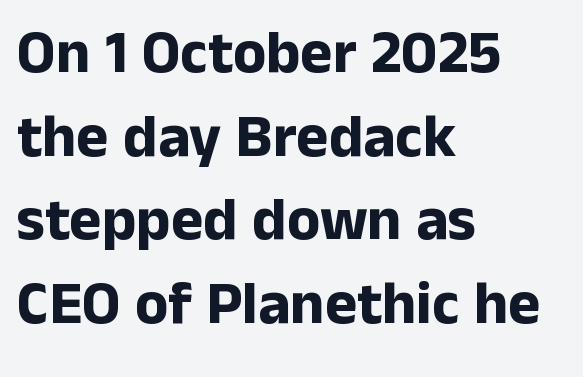
The image shows 61 px bold sans-serif type, upright; set left-aligned, normal line spacing (1.37x), normal letter spacing, not underlined; low stroke contrast and a medium x-height.
